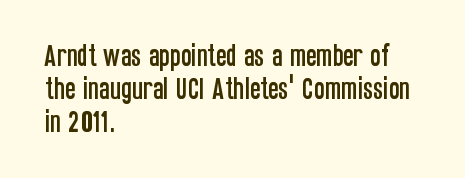
Q: Is the text italic (slanted)? A: No, it is upright.
Q: Is the text underlined? A: No.
Q: How is the paragraph aligned? A: Left-aligned.
Q: Is the spacing between letters normal or unusually wide? A: Normal.
Q: Is the spacing between lines tight, normal or loose? A: Normal.
